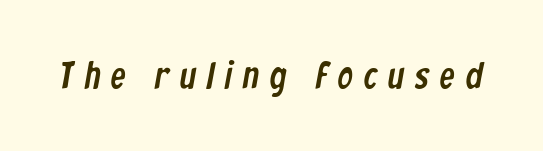
Quick note: underline off. These lines are rendered in a variable-pitch font. The typeface chosen for these lines omits serifs. The letterforms stand isolated, each surrounded by extra space.
